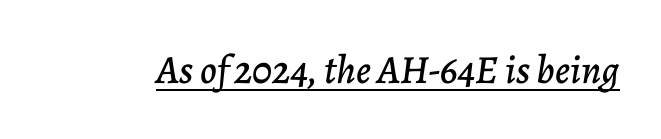
The image shows 40 px text type, italic (leaning right); set normal letter spacing, underlined; low stroke contrast and a medium x-height.
